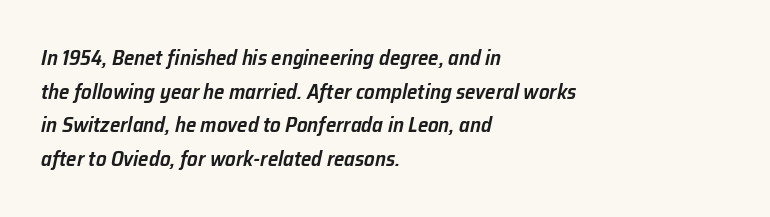
Q: Is the text bold? A: Semi-bold.
Q: Is the text italic (slanted)? A: Yes, it leans right by about 12 degrees.
Q: Is the text underlined? A: No.
Q: How is the paragraph aligned? A: Left-aligned.
Q: Is the spacing between letters normal or unusually wide? A: Normal.
Q: Is the spacing between lines tight, normal or loose? A: Normal.
